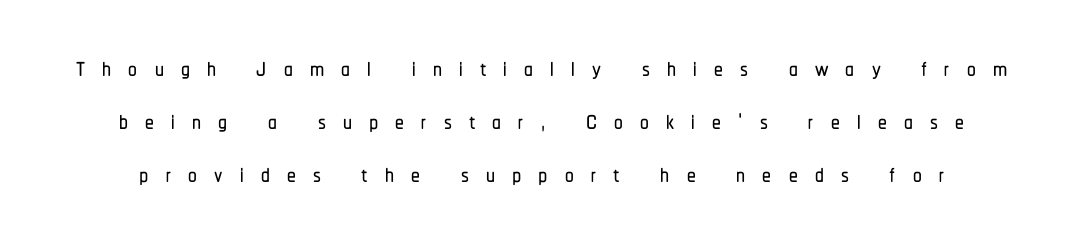
Check under the words: just untouched page. Regular leading. These lines are composed in type without serifs. The passage shown is typed in a proportional face where columns would drift.
